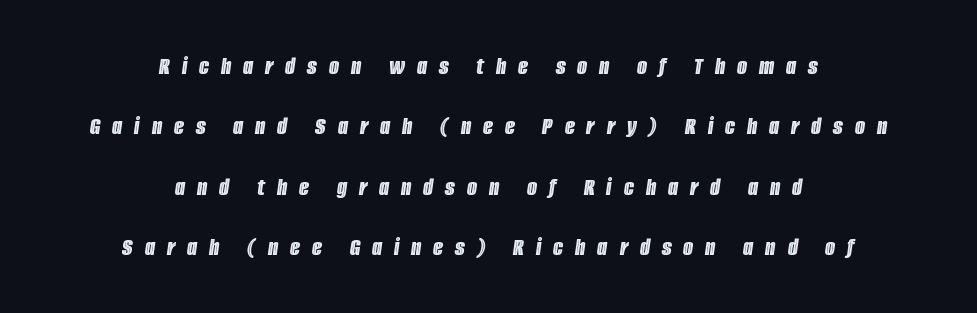
Vertical spacing — loose. The line texture is sparse and dotted thanks to wide tracking. The glyphs look as if they've been sheared to an angle. Letters rest on an invisible, unmarked baseline. Layout note: lines centered.
